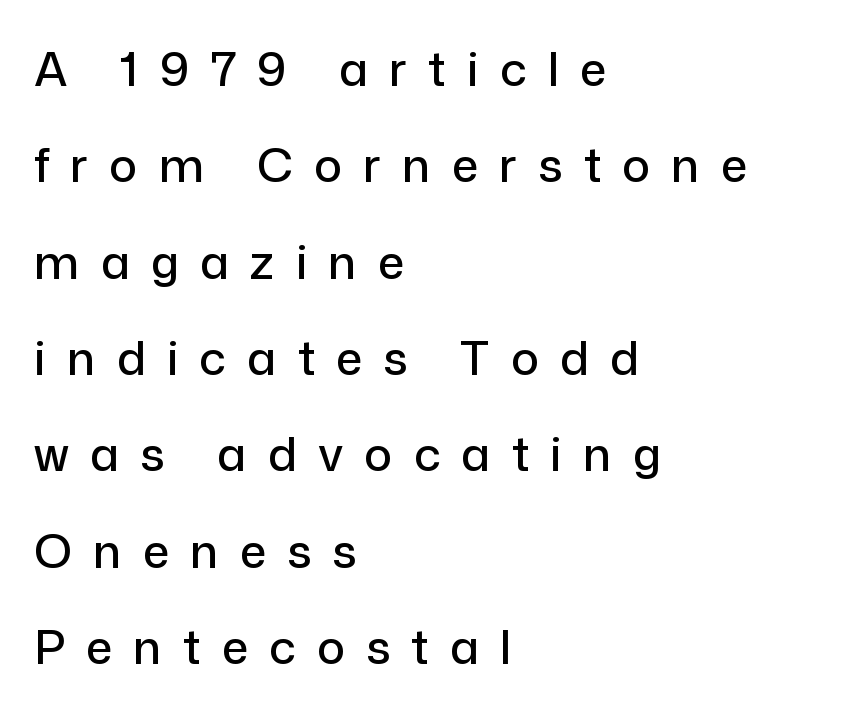
Q: Is the text italic (slanted)? A: No, it is upright.
Q: Is the typeface a serif or a sans-serif typeface? A: Sans-serif.
Q: Is the text underlined? A: No.
Q: How is the paragraph aligned? A: Left-aligned.
Q: Is the spacing between letters normal or unusually wide? A: Unusually wide.
Q: Is the spacing between lines tight, normal or loose? A: Loose.
Q: Width (condensed, normal, or wide)? A: Normal.
Q: Stroke contrast? A: Low.
Q: x-height? A: Medium.
Q: Monospaced? A: No.
